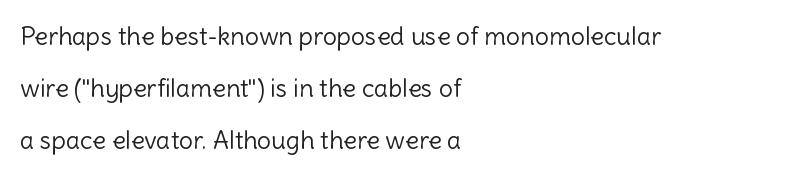
The image shows 25 px text type, upright; set left-aligned, loose line spacing (2.09x), normal letter spacing, not underlined.
